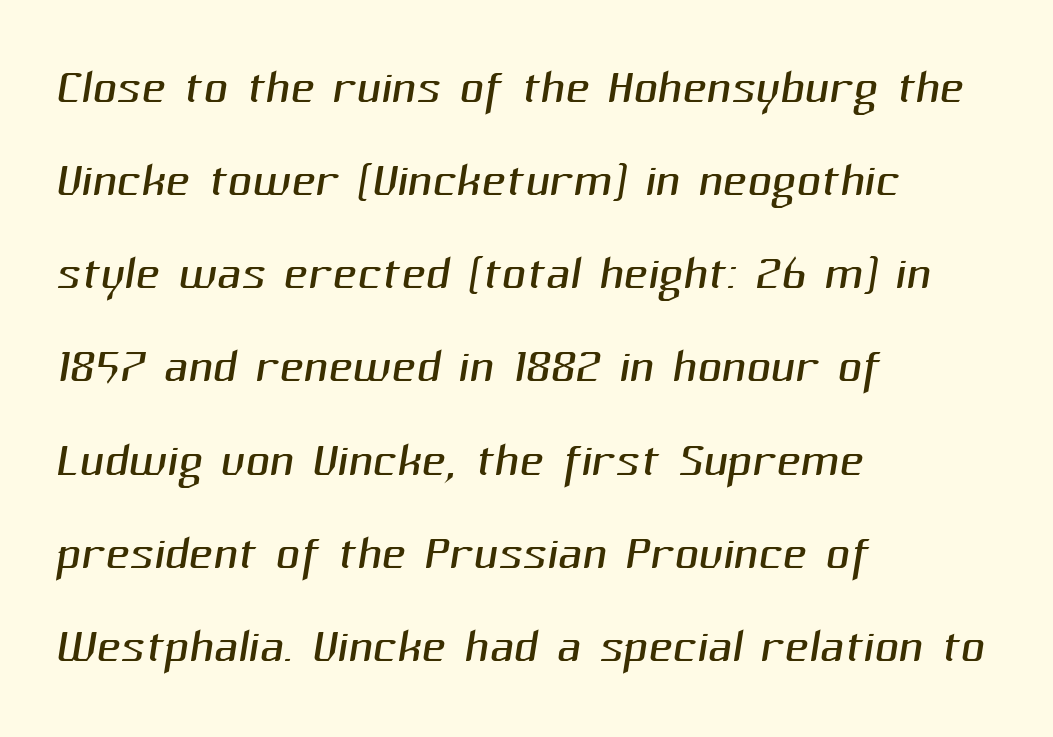
Typeset ragged right — the left edge is the straight one. Is the letter spacing exaggerated? No — it looks like the ordinary default. The rendering uses a moderate line-height, typical for paragraphs. A bare baseline throughout the passage.
